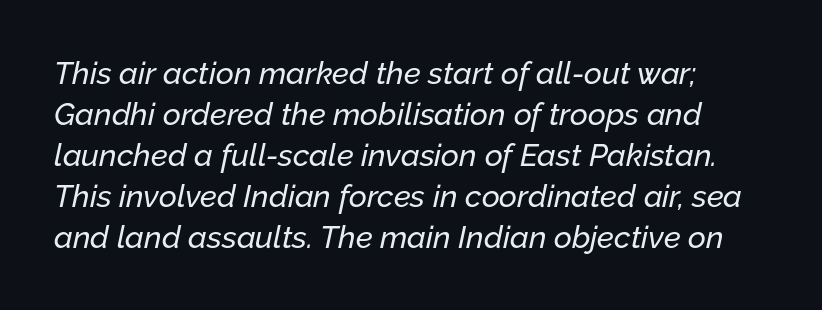
{"italic": "yes", "lean": "right", "slant_degrees": 12, "width": "normal", "stroke_contrast": "low", "x_height": "medium", "monospaced": "no", "underline": "no", "line_spacing": "normal", "line_spacing_ratio": 1.32, "letter_spacing": "normal", "letter_spacing_em": 0.0, "glyph_px": 31}
